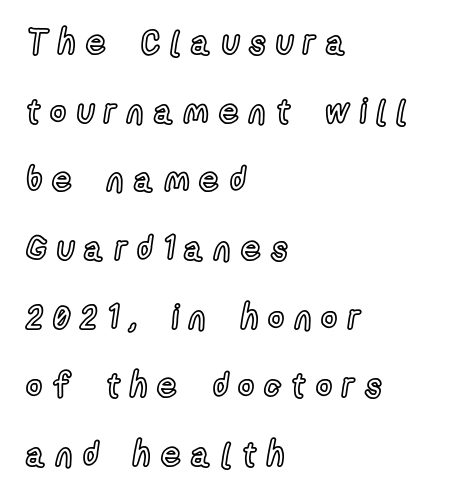
{"width": "condensed", "x_height": "medium", "monospaced": "no", "underline": "no", "align": "left", "line_spacing": "loose", "line_spacing_ratio": 2.02, "letter_spacing": "wide", "letter_spacing_em": 0.31, "glyph_px": 34}
